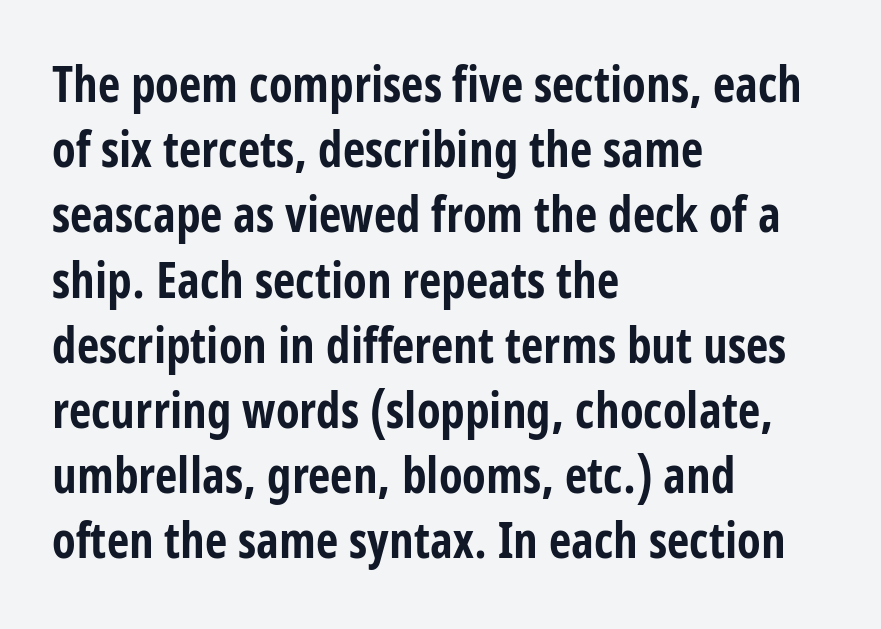
{"serif": "no", "italic": "no", "bold": "yes", "weight": "bold", "width": "condensed", "stroke_contrast": "low", "x_height": "large", "monospaced": "no", "underline": "no", "align": "left", "line_spacing": "normal", "line_spacing_ratio": 1.33, "letter_spacing": "normal", "letter_spacing_em": 0.0, "glyph_px": 49}
